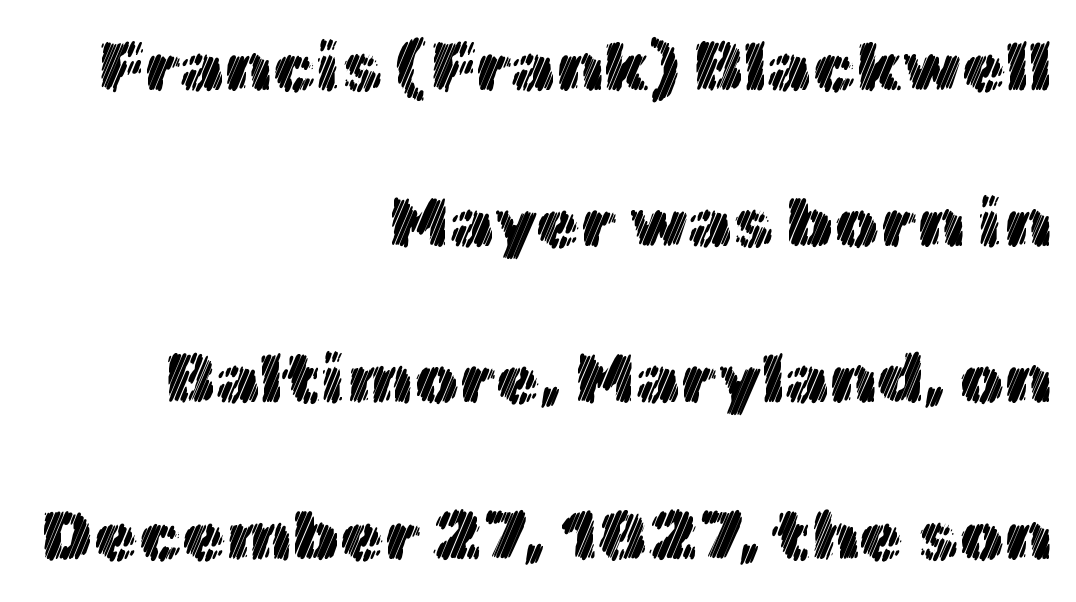
The image shows 71 px text type, upright; set right-aligned, loose line spacing (2.2x), normal letter spacing, not underlined; a medium x-height.
